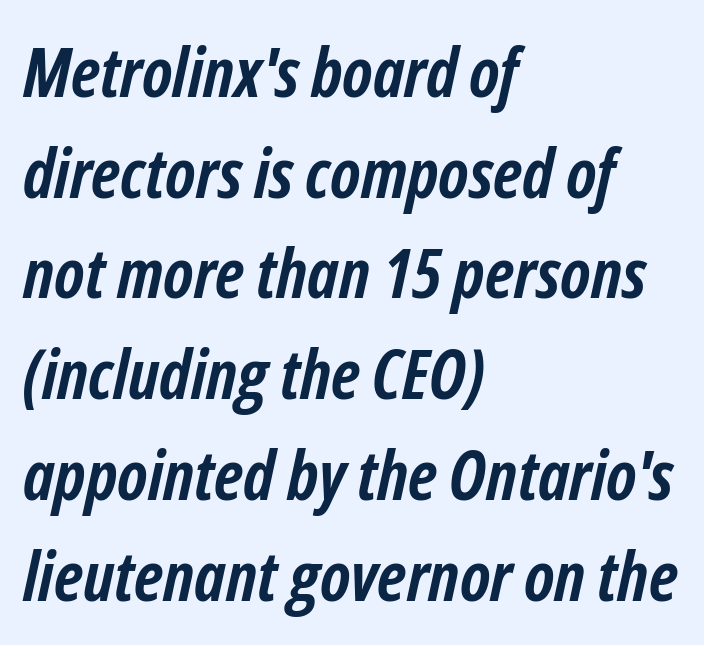
{"italic": "yes", "lean": "right", "slant_degrees": 12, "bold": "yes", "weight": "semibold", "width": "condensed", "stroke_contrast": "low", "x_height": "medium", "monospaced": "no", "underline": "no", "align": "left", "line_spacing": "normal", "line_spacing_ratio": 1.46, "letter_spacing": "normal", "letter_spacing_em": 0.0, "glyph_px": 69}
